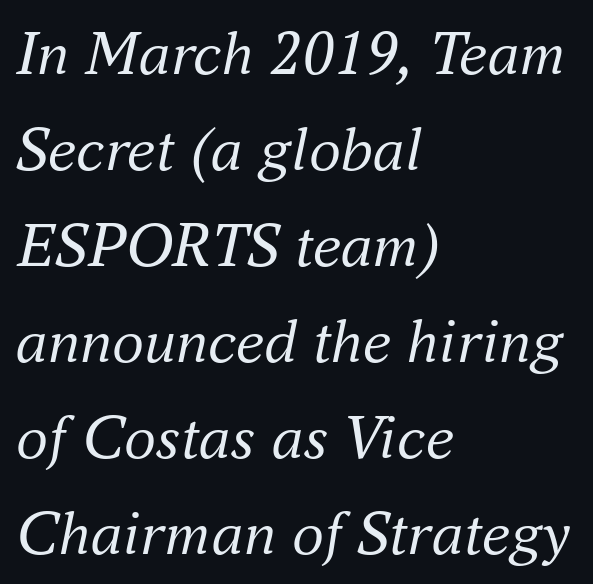
Q: Is the text bold? A: No.
Q: Is the text italic (slanted)? A: Yes, it leans right by about 16 degrees.
Q: Is the typeface a serif or a sans-serif typeface? A: Serif.
Q: Is the text underlined? A: No.
Q: How is the paragraph aligned? A: Left-aligned.
Q: Is the spacing between letters normal or unusually wide? A: Normal.
Q: Is the spacing between lines tight, normal or loose? A: Normal.
Q: Width (condensed, normal, or wide)? A: Normal.
Q: Stroke contrast? A: Medium.
Q: x-height? A: Small.
Q: Monospaced? A: No.
